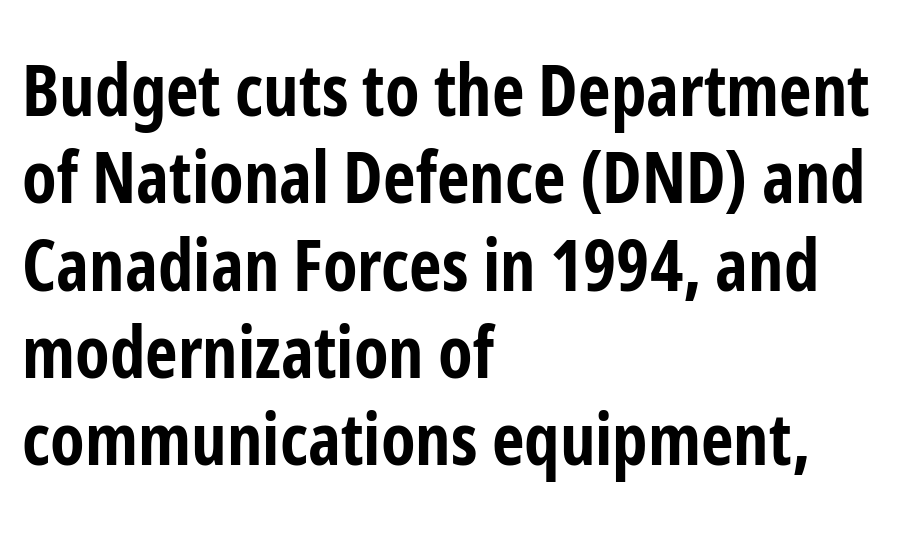
{"serif": "no", "italic": "no", "bold": "yes", "weight": "bold", "width": "condensed", "stroke_contrast": "low", "x_height": "medium", "monospaced": "no", "underline": "no", "align": "left", "line_spacing_ratio": 1.23, "letter_spacing": "normal", "letter_spacing_em": 0.0, "glyph_px": 71}
